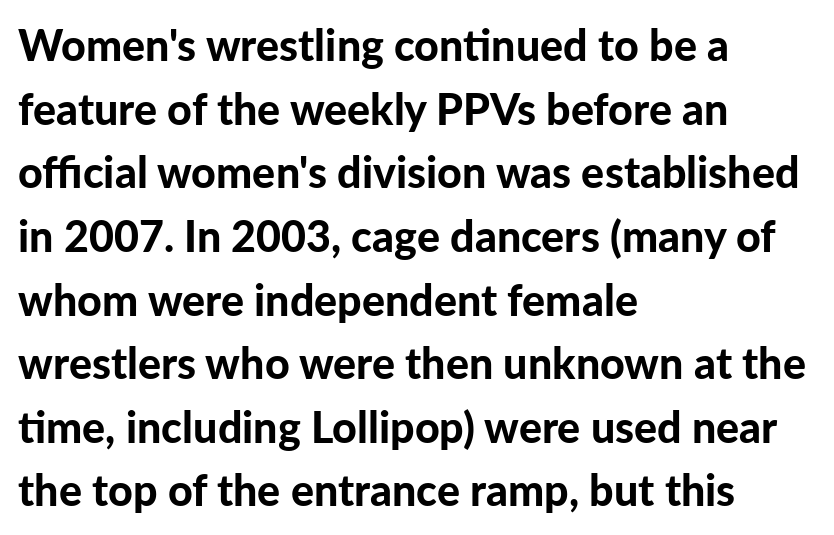
The image shows 43 px bold sans-serif type, upright; set left-aligned, normal line spacing (1.48x), normal letter spacing, not underlined; low stroke contrast and a medium x-height.
